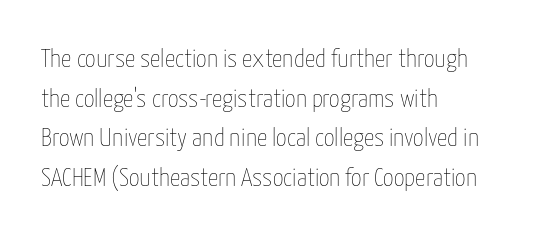
Q: Is the text bold? A: No.
Q: Is the text italic (slanted)? A: No, it is upright.
Q: Is the text underlined? A: No.
Q: How is the paragraph aligned? A: Left-aligned.
Q: Is the spacing between letters normal or unusually wide? A: Normal.
Q: Is the spacing between lines tight, normal or loose? A: Normal.
